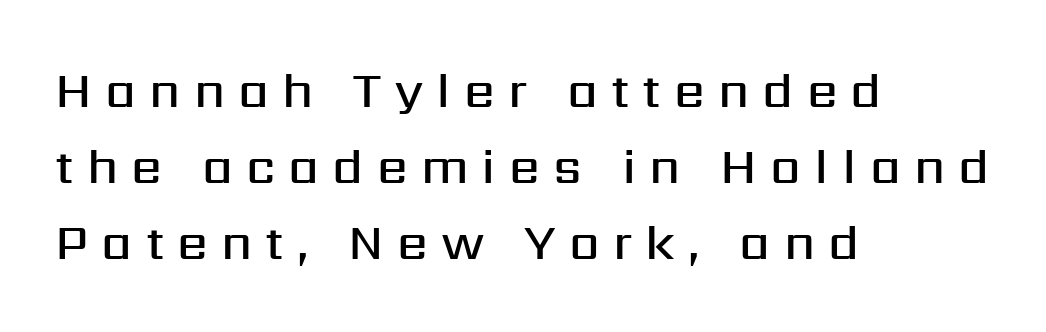
The image shows 49 px semibold sans-serif type, upright; set left-aligned, normal line spacing (1.55x), unusually wide letter spacing (+0.27 em), not underlined; medium stroke contrast and a medium x-height.
